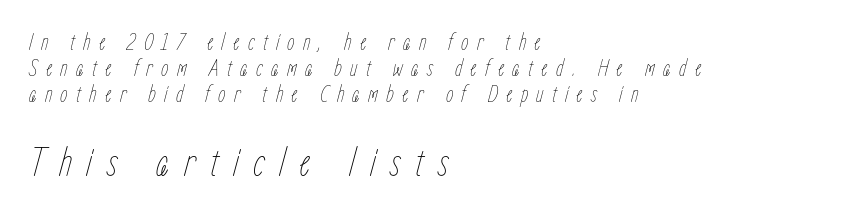
{"italic": "yes", "lean": "right", "slant_degrees": 15, "bold": "no", "weight": "thin", "width": "condensed", "stroke_contrast": "low", "x_height": "medium", "monospaced": "no", "underline": "no", "align": "left", "line_spacing": "tight", "line_spacing_ratio": 1.08, "letter_spacing": "wide", "letter_spacing_em": 0.34, "larger_block": "second", "size_ratio": 1.75, "glyph_px": 42}
